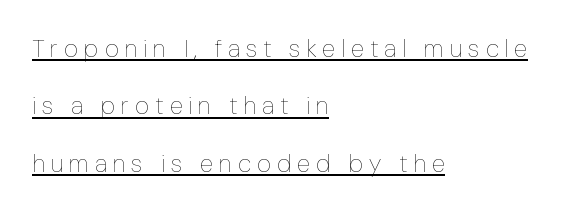
Q: Is the text bold? A: No.
Q: Is the text italic (slanted)? A: No, it is upright.
Q: Is the text underlined? A: Yes.
Q: How is the paragraph aligned? A: Left-aligned.
Q: Is the spacing between letters normal or unusually wide? A: Unusually wide.
Q: Is the spacing between lines tight, normal or loose? A: Loose.
